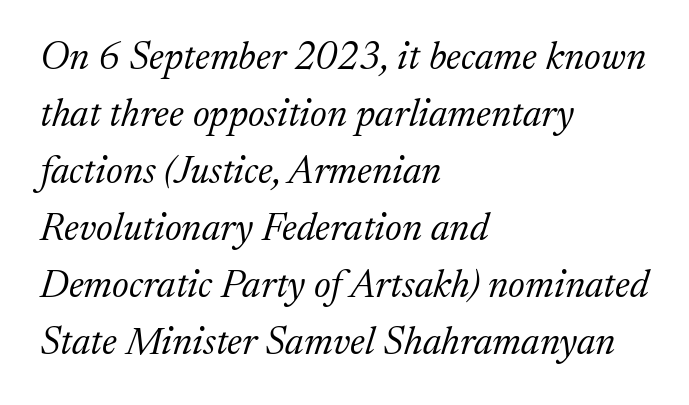
Q: Is the text bold? A: No.
Q: Is the text italic (slanted)? A: Yes, it leans right by about 17 degrees.
Q: Is the typeface a serif or a sans-serif typeface? A: Serif.
Q: Is the text underlined? A: No.
Q: How is the paragraph aligned? A: Left-aligned.
Q: Is the spacing between letters normal or unusually wide? A: Normal.
Q: Is the spacing between lines tight, normal or loose? A: Normal.
Q: Width (condensed, normal, or wide)? A: Normal.
Q: Stroke contrast? A: Medium.
Q: x-height? A: Medium.
Q: Monospaced? A: No.
